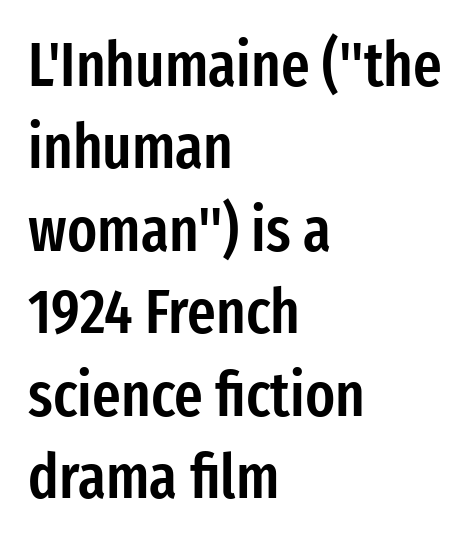
The image shows 62 px semibold, condensed sans-serif type, upright; set left-aligned, normal line spacing (1.33x), normal letter spacing, not underlined; low stroke contrast and a medium x-height.
